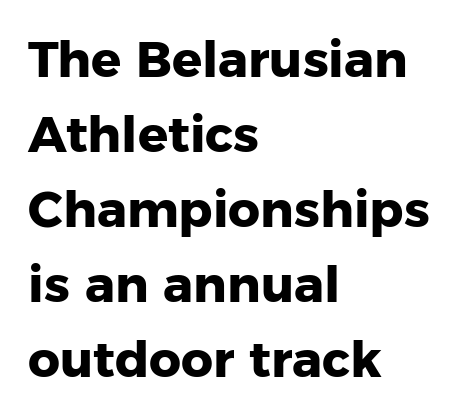
{"serif": "no", "italic": "no", "bold": "yes", "weight": "heavy", "width": "normal", "stroke_contrast": "low", "x_height": "medium", "monospaced": "no", "underline": "no", "align": "left", "line_spacing": "normal", "line_spacing_ratio": 1.5, "letter_spacing": "normal", "letter_spacing_em": 0.0, "glyph_px": 50}
